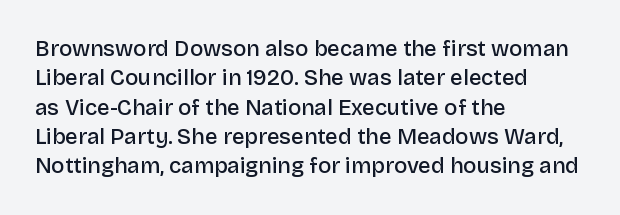
{"italic": "no", "bold": "semi", "underline": "no", "align": "left", "line_spacing": "normal", "line_spacing_ratio": 1.33, "letter_spacing": "normal", "letter_spacing_em": 0.0, "glyph_px": 22}
